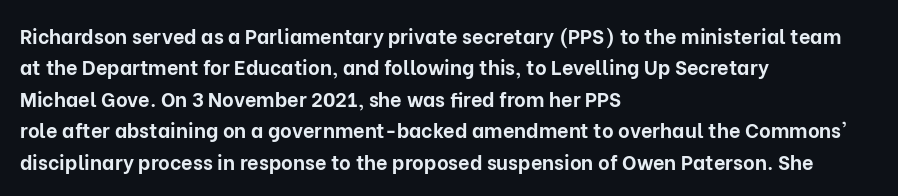
{"italic": "no", "bold": "yes", "underline": "no", "align": "left", "line_spacing": "normal", "line_spacing_ratio": 1.57, "letter_spacing": "normal", "letter_spacing_em": 0.0, "glyph_px": 20}
